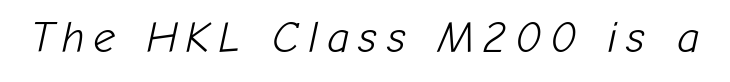
Q: Is the text bold? A: No.
Q: Is the text italic (slanted)? A: Yes, it leans right by about 12 degrees.
Q: Is the text underlined? A: No.
Q: Width (condensed, normal, or wide)? A: Normal.
Q: Stroke contrast? A: Low.
Q: x-height? A: Medium.
Q: Monospaced? A: No.
